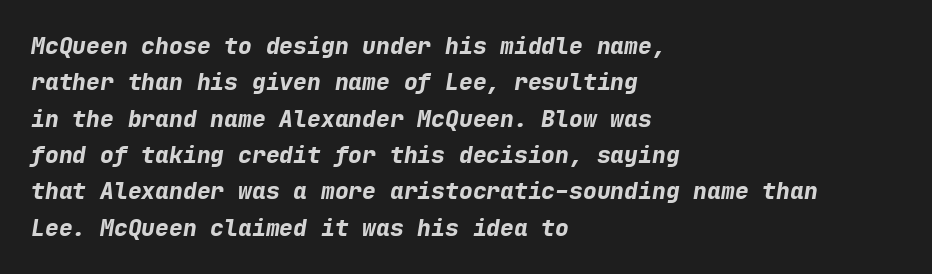
Q: Is the text bold? A: Yes.
Q: Is the text italic (slanted)? A: Yes, it leans right by about 9 degrees.
Q: Is the text underlined? A: No.
Q: How is the paragraph aligned? A: Left-aligned.
Q: Is the spacing between letters normal or unusually wide? A: Normal.
Q: Is the spacing between lines tight, normal or loose? A: Normal.
